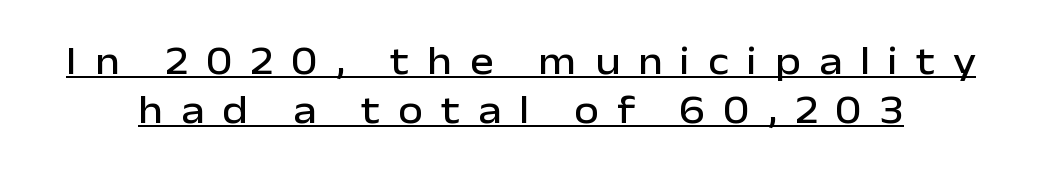
{"serif": "no", "italic": "no", "width": "normal", "stroke_contrast": "low", "x_height": "medium", "monospaced": "no", "underline": "yes", "line_spacing_ratio": 1.22, "letter_spacing": "wide", "letter_spacing_em": 0.45, "glyph_px": 40}
